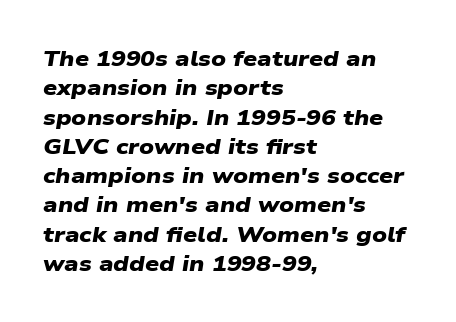
{"bold": "yes", "underline": "no", "align": "left", "line_spacing": "normal", "line_spacing_ratio": 1.33, "letter_spacing": "normal", "letter_spacing_em": 0.0, "glyph_px": 22}
